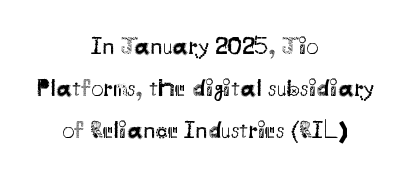
Q: Is the text bold? A: No.
Q: Is the text italic (slanted)? A: No, it is upright.
Q: Is the text underlined? A: No.
Q: How is the paragraph aligned? A: Centered.
Q: Is the spacing between letters normal or unusually wide? A: Normal.
Q: Is the spacing between lines tight, normal or loose? A: Normal.
